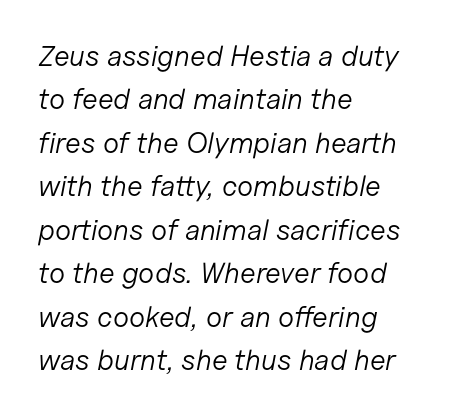
The image shows 29 px light type, italic (leaning right); set left-aligned, normal line spacing (1.5x), normal letter spacing, not underlined; low stroke contrast and a medium x-height.
